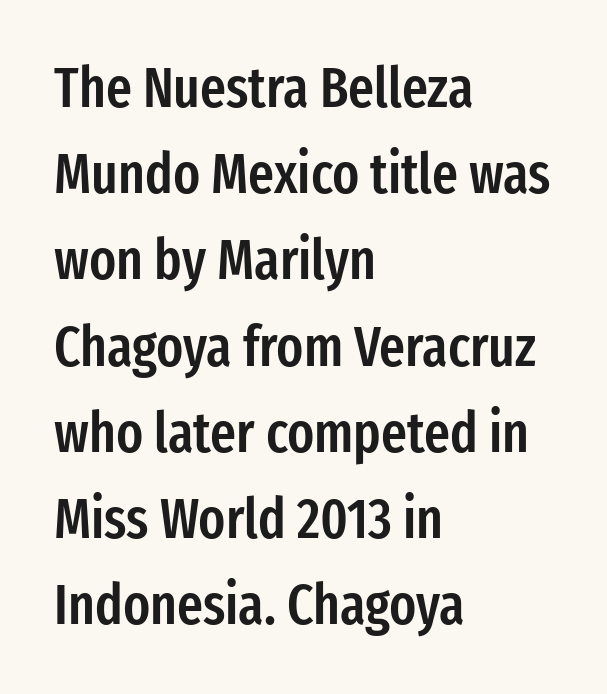
Caption: semibold face, moderately heavy strokes. Varying glyph widths throughout — classic text-font behaviour. Note: no serifs on the glyphs. A normal amount of white space separates one row of letters from the next. These lines stack with their left ends in a neat column. Tracking value appears to be zero — textbook default spacing.
